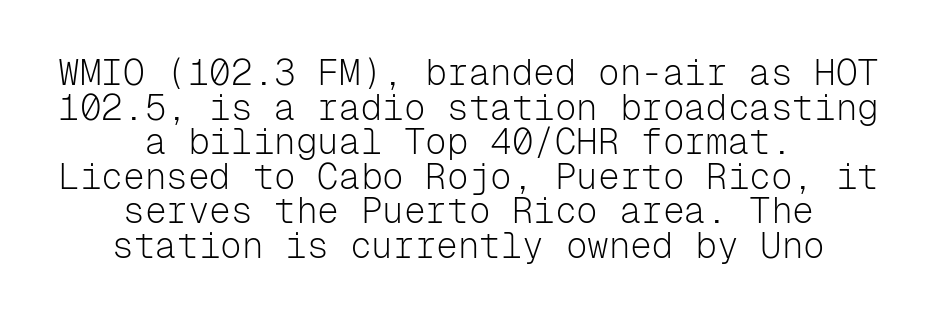
Q: Is the text bold? A: No.
Q: Is the text italic (slanted)? A: No, it is upright.
Q: Is the typeface a serif or a sans-serif typeface? A: Sans-serif.
Q: Is the text underlined? A: No.
Q: How is the paragraph aligned? A: Centered.
Q: Is the spacing between letters normal or unusually wide? A: Normal.
Q: Is the spacing between lines tight, normal or loose? A: Tight.
Q: Width (condensed, normal, or wide)? A: Normal.
Q: Stroke contrast? A: Low.
Q: x-height? A: Medium.
Q: Monospaced? A: Yes.
